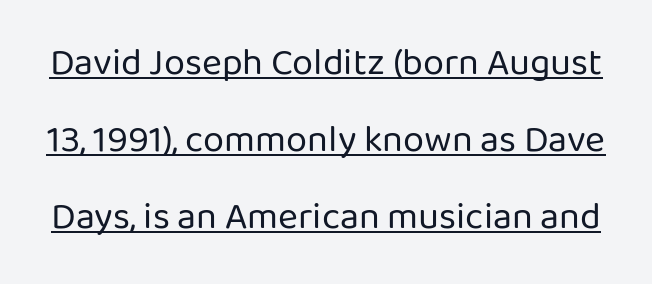
Q: Is the text bold? A: No.
Q: Is the text italic (slanted)? A: No, it is upright.
Q: Is the typeface a serif or a sans-serif typeface? A: Sans-serif.
Q: Is the text underlined? A: Yes.
Q: Is the spacing between letters normal or unusually wide? A: Normal.
Q: Is the spacing between lines tight, normal or loose? A: Loose.
Q: Width (condensed, normal, or wide)? A: Normal.
Q: Stroke contrast? A: Low.
Q: x-height? A: Medium.
Q: Monospaced? A: No.
